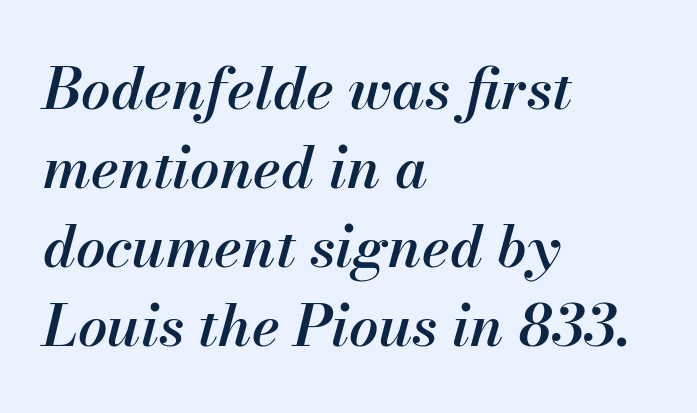
The image shows 58 px semibold type, italic (leaning right); set left-aligned, normal line spacing (1.36x), normal letter spacing, not underlined; medium stroke contrast and a small x-height.
